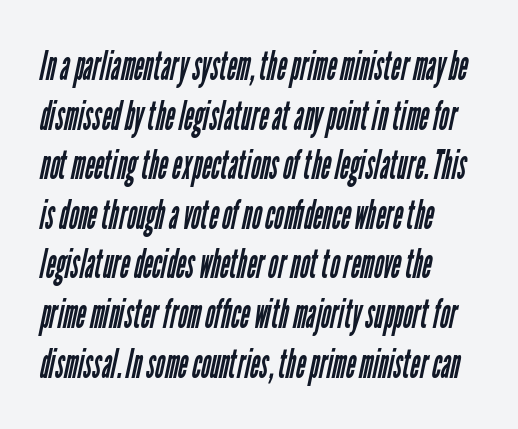
This rendering leaves character spacing at its baseline value. Which margin do the lines hug? The left one — the right edge is uneven. The rendering uses natural spacing where letterforms have individual widths. A sans-serif font was chosen for this passage.
